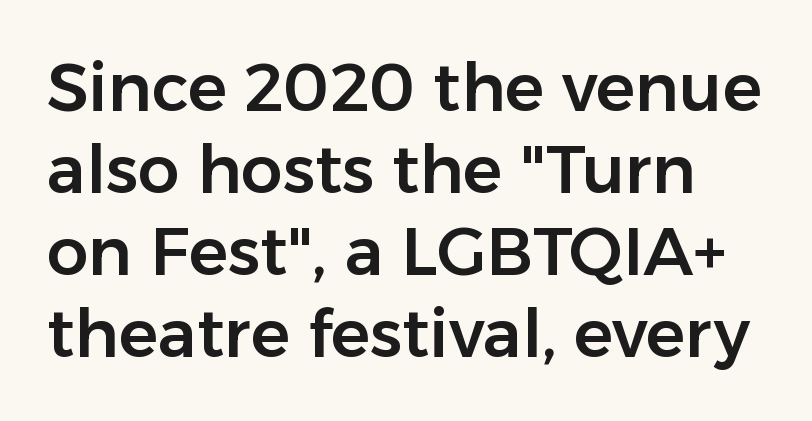
Looks like regular typesetting: each glyph gets only the width it needs. A typesetter would mark this as roman, not italic. Classification — sans serif. The passage shown is not underscored anywhere. The letterforms sit shoulder to shoulder at normal distance.
